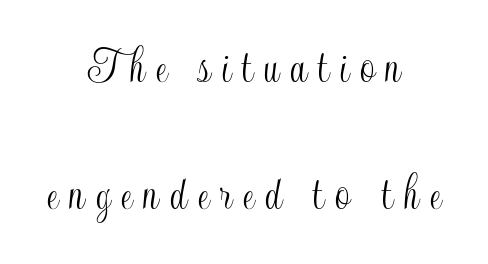
The image shows 52 px condensed type; set centered, loose line spacing (2.45x), unusually wide letter spacing (+0.21 em), not underlined; a small x-height.
